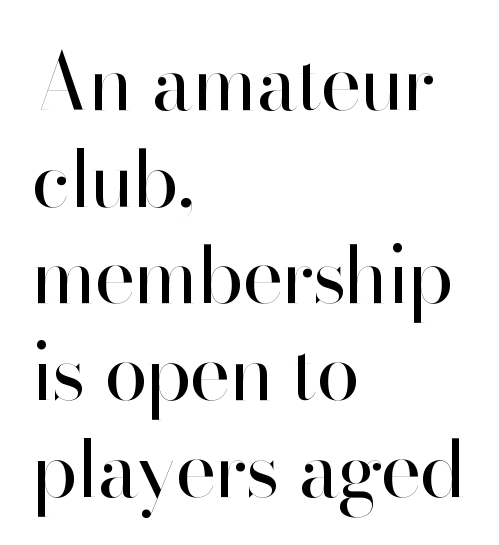
Q: Is the text bold? A: No.
Q: Is the text italic (slanted)? A: No, it is upright.
Q: Is the typeface a serif or a sans-serif typeface? A: Sans-serif.
Q: Is the text underlined? A: No.
Q: How is the paragraph aligned? A: Left-aligned.
Q: Is the spacing between letters normal or unusually wide? A: Normal.
Q: Width (condensed, normal, or wide)? A: Normal.
Q: Stroke contrast? A: High.
Q: x-height? A: Small.
Q: Monospaced? A: No.
